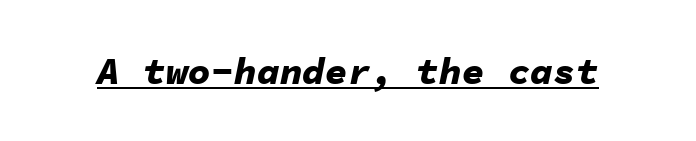
Q: Is the text bold? A: Yes.
Q: Is the text italic (slanted)? A: Yes, it leans right by about 11 degrees.
Q: Is the text underlined? A: Yes.
Q: Is the spacing between letters normal or unusually wide? A: Normal.
Q: Width (condensed, normal, or wide)? A: Normal.
Q: Stroke contrast? A: Low.
Q: x-height? A: Medium.
Q: Monospaced? A: Yes.
